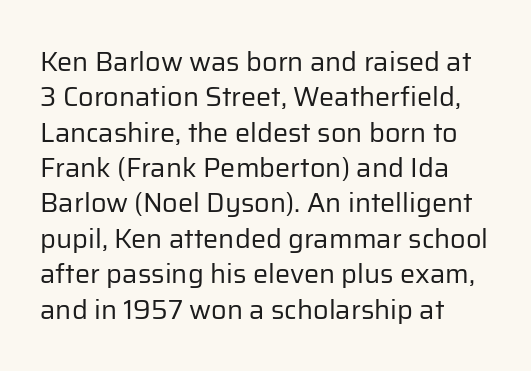
{"italic": "no", "bold": "no", "underline": "no", "align": "left", "line_spacing": "normal", "line_spacing_ratio": 1.31, "letter_spacing": "normal", "letter_spacing_em": 0.0, "glyph_px": 27}
